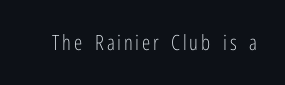
{"italic": "no", "bold": "no", "underline": "no", "glyph_px": 21}
